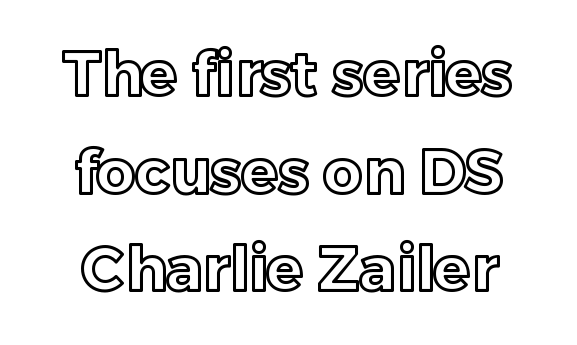
{"italic": "no", "width": "normal", "x_height": "medium", "monospaced": "no", "underline": "no", "align": "center", "line_spacing": "normal", "line_spacing_ratio": 1.6, "letter_spacing": "normal", "letter_spacing_em": 0.0, "glyph_px": 61}
